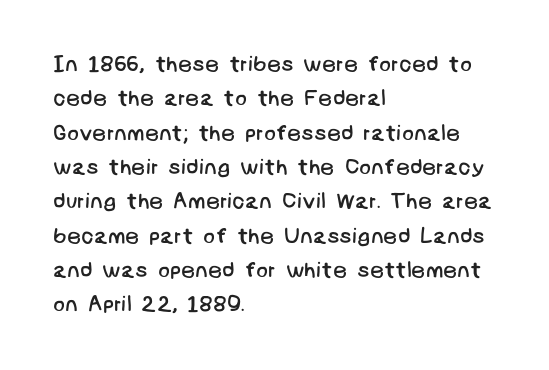
{"bold": "no", "underline": "no", "align": "left", "line_spacing": "normal", "line_spacing_ratio": 1.56, "letter_spacing": "normal", "letter_spacing_em": 0.0, "glyph_px": 22}
